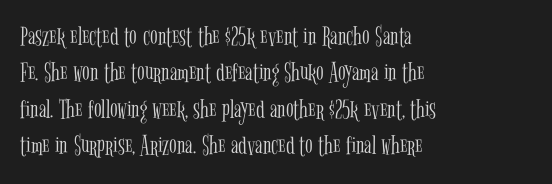
{"serif": "yes", "italic": "no", "bold": "no", "weight": "light", "width": "condensed", "stroke_contrast": "low", "x_height": "medium", "monospaced": "no", "underline": "no", "align": "left", "line_spacing": "normal", "line_spacing_ratio": 1.3, "letter_spacing": "normal", "letter_spacing_em": 0.0, "glyph_px": 28}
